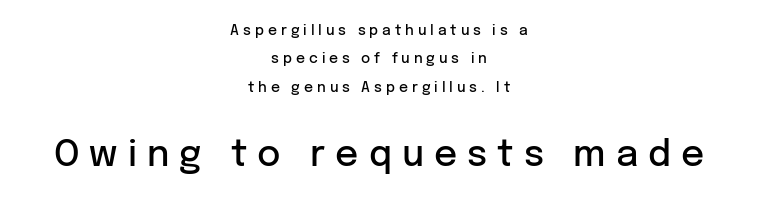
The image shows 36 px semibold sans-serif type, upright; set centered, loose line spacing (2.03x), unusually wide letter spacing (+0.28 em), not underlined; the second (bottom) block is 2.57x larger; low stroke contrast and a medium x-height.
